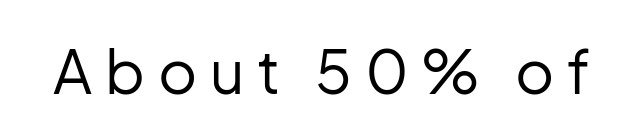
Q: Is the text bold? A: No.
Q: Is the text italic (slanted)? A: No, it is upright.
Q: Is the typeface a serif or a sans-serif typeface? A: Sans-serif.
Q: Is the text underlined? A: No.
Q: Is the spacing between letters normal or unusually wide? A: Unusually wide.
Q: Width (condensed, normal, or wide)? A: Normal.
Q: Stroke contrast? A: Low.
Q: x-height? A: Medium.
Q: Monospaced? A: No.
